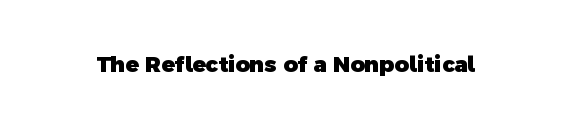
Q: Is the text bold? A: Yes.
Q: Is the text underlined? A: No.
Q: Is the spacing between letters normal or unusually wide? A: Normal.
